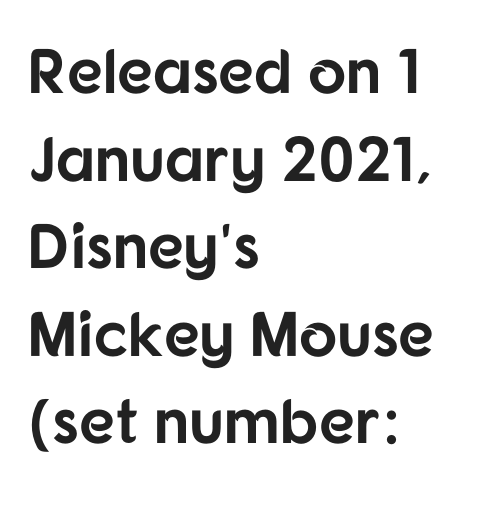
Q: Is the text bold? A: Yes.
Q: Is the text italic (slanted)? A: No, it is upright.
Q: Is the typeface a serif or a sans-serif typeface? A: Sans-serif.
Q: Is the text underlined? A: No.
Q: How is the paragraph aligned? A: Left-aligned.
Q: Is the spacing between letters normal or unusually wide? A: Normal.
Q: Is the spacing between lines tight, normal or loose? A: Normal.
Q: Width (condensed, normal, or wide)? A: Normal.
Q: Stroke contrast? A: Low.
Q: x-height? A: Medium.
Q: Monospaced? A: No.
